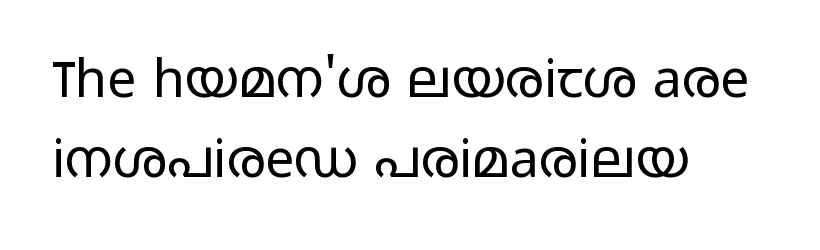
Check under the words: just untouched page. Classification — sans serif. Character widths vary here, with narrow letters taking less room than wide ones. Visually the block forms a straight wall on the left and a jagged coastline on the right.
